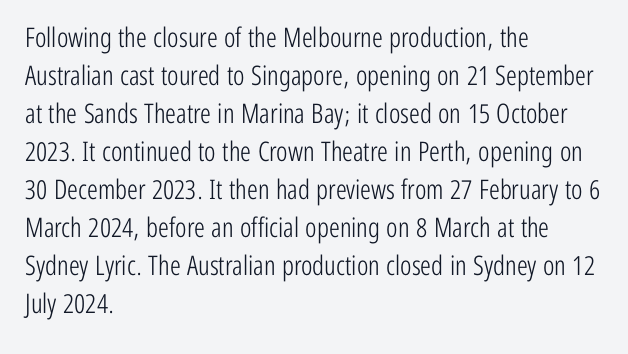
The image shows 27 px text type, upright; set left-aligned, normal line spacing (1.41x), normal letter spacing, not underlined.
